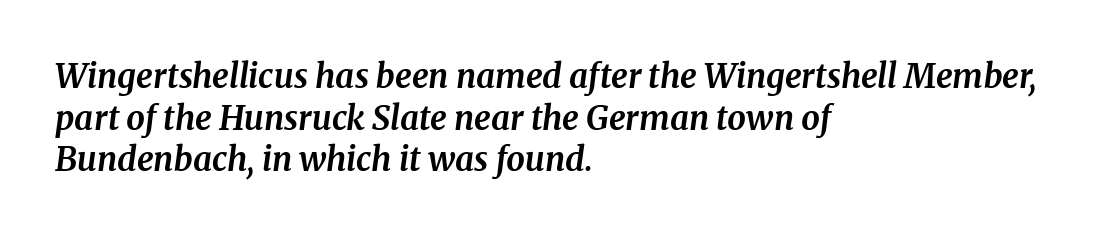
The passage shown is emphatically bold. The typeface chosen for these lines features serifs. If you measured baseline to baseline, you'd find a middling distance. Visually the block forms a straight wall on the left and a jagged coastline on the right. Note the varied advance widths — an 'i' is clearly narrower than an 'm'. The gaps between neighbouring characters are ordinary and unremarkable.
